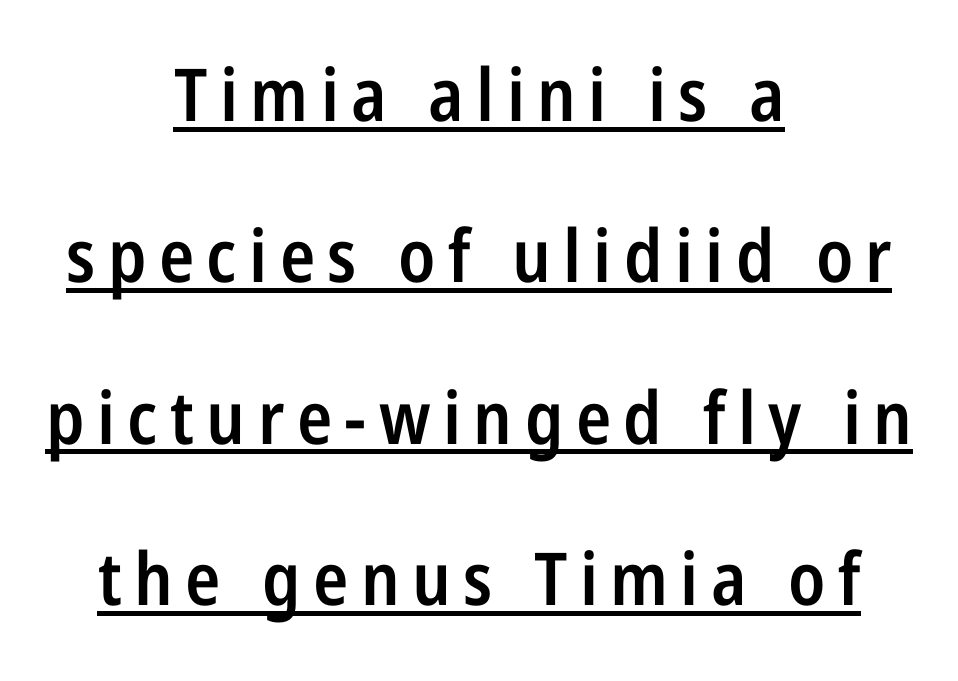
The typesetter chose a symmetrical, centered arrangement here. These lines carry some extra weight — a demibold, not a full bold. Are there feet on the stems? There aren't — it's a sans. Glance below the letters and you will spot a drawn line.
